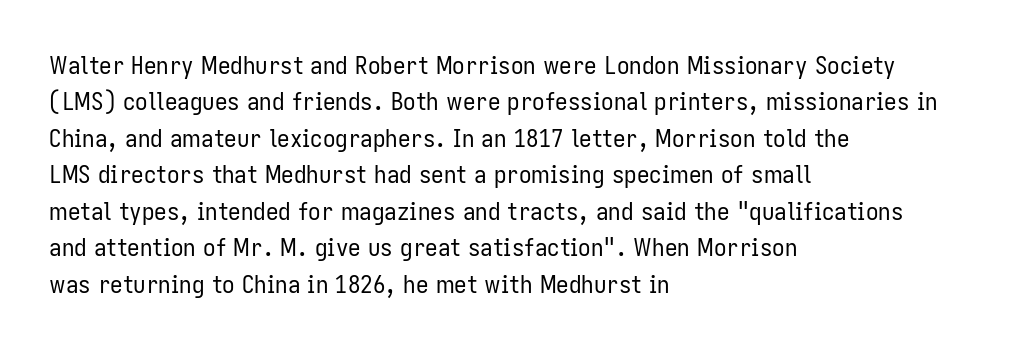
In terms of posture, this sample is upright. The passage shown has conventional tracking throughout. The zone under the glyphs is completely vacant. The lines are quadded left. These glyphs show unthickened strokes, regular width or finer. Rows of type keep a routine distance in the vertical direction.
